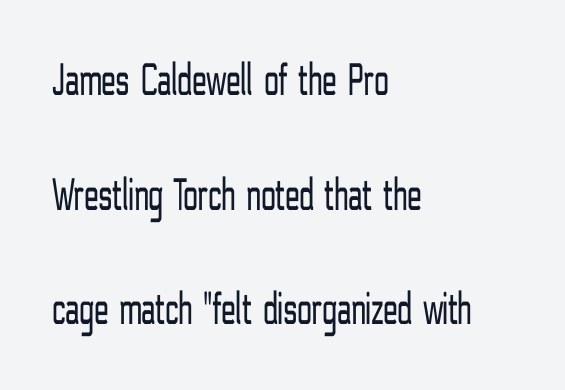
{"serif": "no", "italic": "no", "bold": "no", "weight": "light", "width": "condensed", "stroke_contrast": "low", "x_height": "medium", "monospaced": "no", "underline": "no", "align": "left", "line_spacing": "loose", "line_spacing_ratio": 2.44, "letter_spacing": "normal", "letter_spacing_em": 0.0, "glyph_px": 47}
